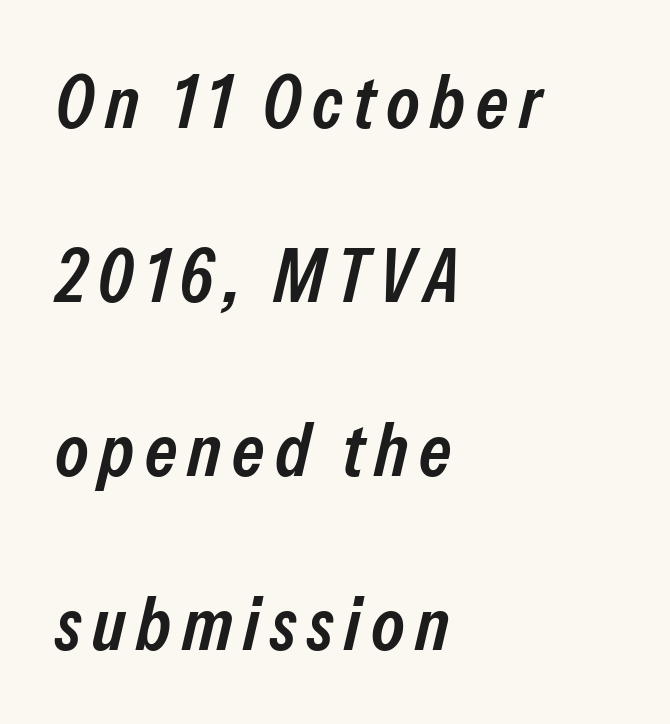
Q: Is the text bold? A: Semi-bold.
Q: Is the text italic (slanted)? A: Yes, it leans right by about 13 degrees.
Q: Is the text underlined? A: No.
Q: How is the paragraph aligned? A: Left-aligned.
Q: Is the spacing between lines tight, normal or loose? A: Loose.
Q: Width (condensed, normal, or wide)? A: Condensed.
Q: Stroke contrast? A: Low.
Q: x-height? A: Medium.
Q: Monospaced? A: No.
